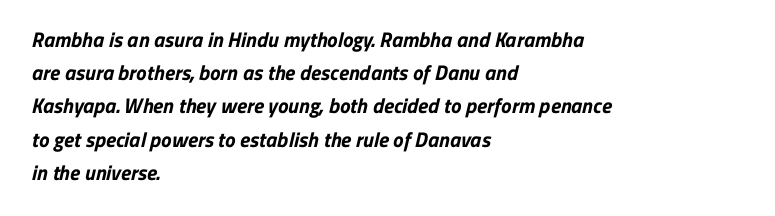
Q: Is the text bold? A: Yes.
Q: Is the text underlined? A: No.
Q: How is the paragraph aligned? A: Left-aligned.
Q: Is the spacing between letters normal or unusually wide? A: Normal.
Q: Is the spacing between lines tight, normal or loose? A: Normal.
